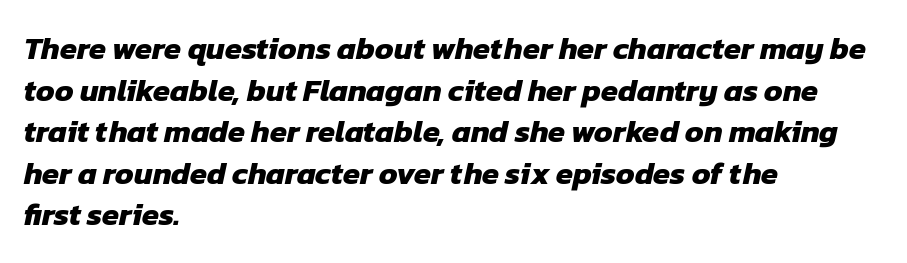
Q: Is the text bold? A: Yes.
Q: Is the typeface a serif or a sans-serif typeface? A: Sans-serif.
Q: Is the text underlined? A: No.
Q: How is the paragraph aligned? A: Left-aligned.
Q: Is the spacing between letters normal or unusually wide? A: Normal.
Q: Is the spacing between lines tight, normal or loose? A: Normal.
Q: Width (condensed, normal, or wide)? A: Normal.
Q: Stroke contrast? A: Low.
Q: x-height? A: Medium.
Q: Monospaced? A: No.
